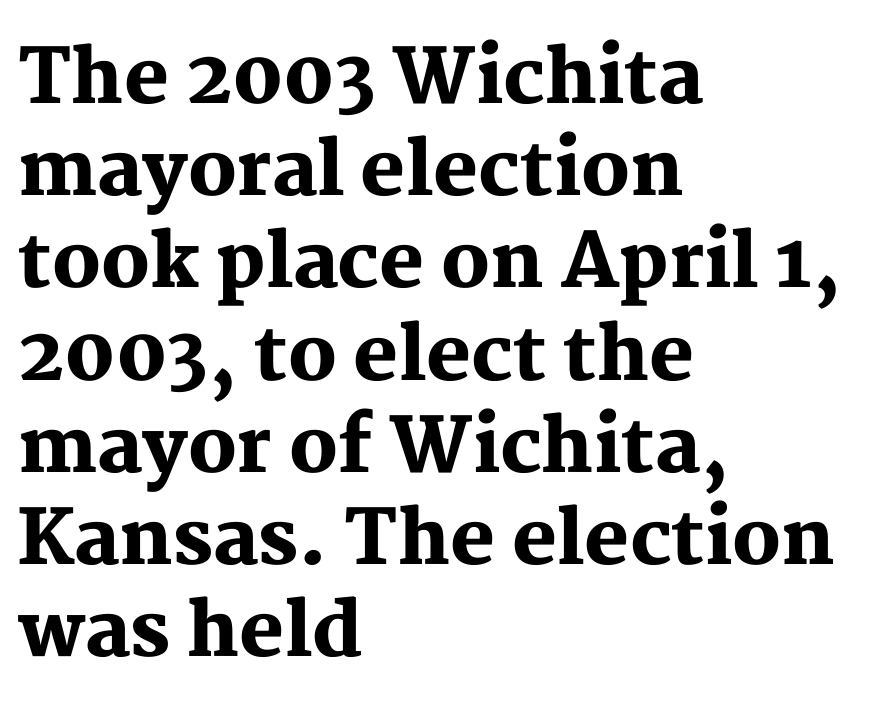
The image shows 75 px heavy serif type, upright; set left-aligned, line spacing 1.23x, normal letter spacing, not underlined; medium stroke contrast and a medium x-height.
